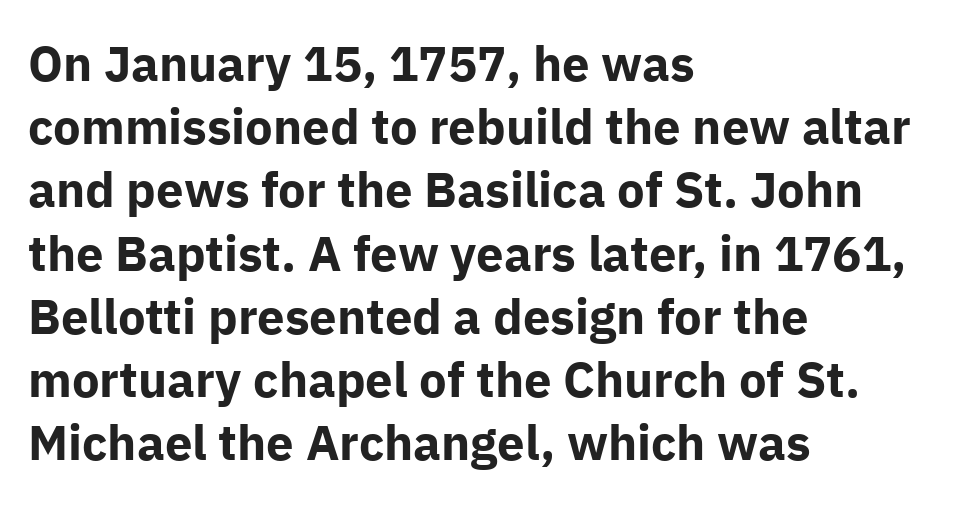
Plain, unruled lines of type. Is this a sans? Yes — the strokes have no serifs. Varying glyph widths throughout — classic text-font behaviour. Here the glyphs are tracked normally, forming tight word shapes. Alignment: flush left.
